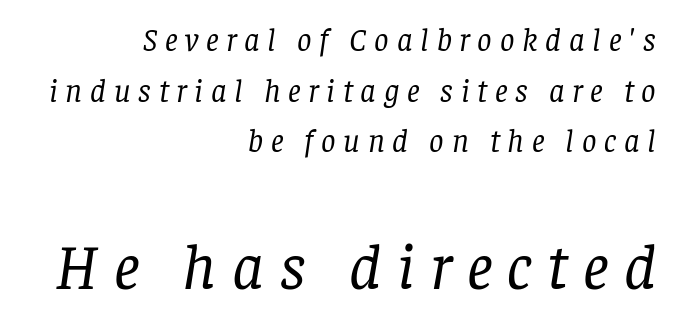
Q: Is the text bold? A: No.
Q: Is the text italic (slanted)? A: Yes, it leans right by about 8 degrees.
Q: Is the typeface a serif or a sans-serif typeface? A: Serif.
Q: Is the text underlined? A: No.
Q: How is the paragraph aligned? A: Right-aligned.
Q: Is the spacing between letters normal or unusually wide? A: Unusually wide.
Q: Is the spacing between lines tight, normal or loose? A: Normal.
Q: Which block of text is set in a larger size, the first (top) or the second (bottom)? A: The second (bottom) one.
Q: Width (condensed, normal, or wide)? A: Normal.
Q: Stroke contrast? A: Low.
Q: x-height? A: Large.
Q: Monospaced? A: No.
